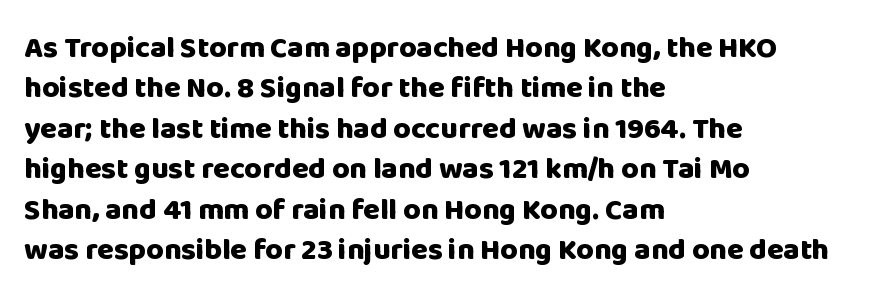
Spacing verdict: proportional, widths tailored to each character. Honestly, the row spacing looks completely unremarkable. Glyph-to-glyph distance matches everyday printed text. If you drew a line through each stem, it would be perfectly vertical. Descenders are the only things crossing below the line. Visually the block forms a straight wall on the left and a jagged coastline on the right.
